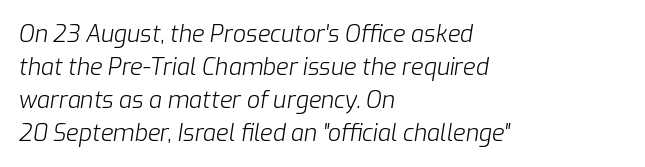
Each new line begins a customary step beneath the previous one. A typesetter would call this zero additional tracking. Underline: absent. The passage is arranged the way most books set body copy — flush left. You can tell it's italic because the verticals aren't actually vertical.
